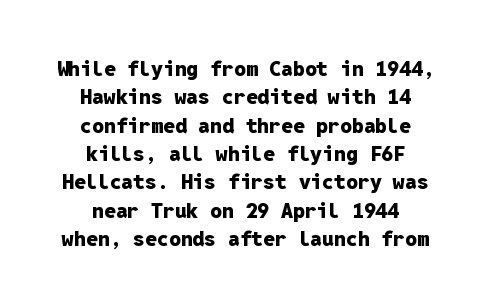
{"italic": "no", "bold": "yes", "underline": "no", "align": "center", "line_spacing": "normal", "line_spacing_ratio": 1.35, "letter_spacing": "normal", "letter_spacing_em": 0.0, "glyph_px": 21}
